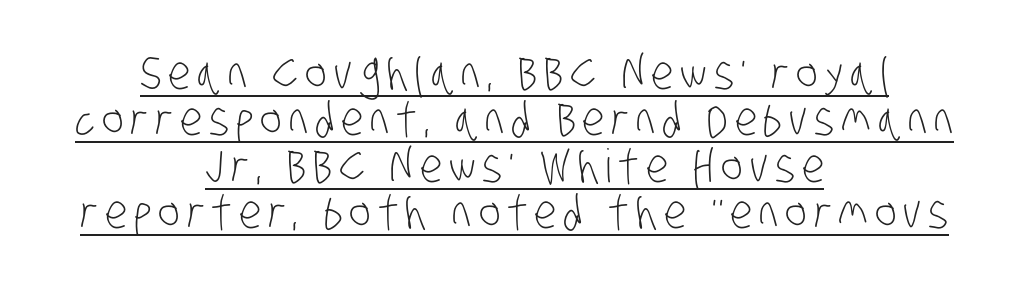
{"serif": "no", "bold": "no", "weight": "light", "width": "condensed", "stroke_contrast": "low", "x_height": "large", "monospaced": "no", "underline": "yes", "align": "center", "line_spacing": "tight", "line_spacing_ratio": 1.01, "glyph_px": 46}
